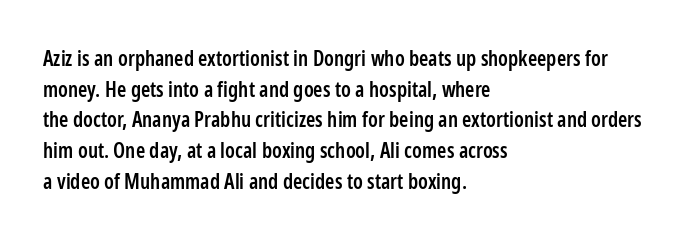
Look at the tracking — it's just the regular setting, nothing added. Normally led — the rows are evenly, conventionally spaced. The paragraph has a hard left edge and a soft right edge. Notice how the stems are strictly vertical — no italics here.
